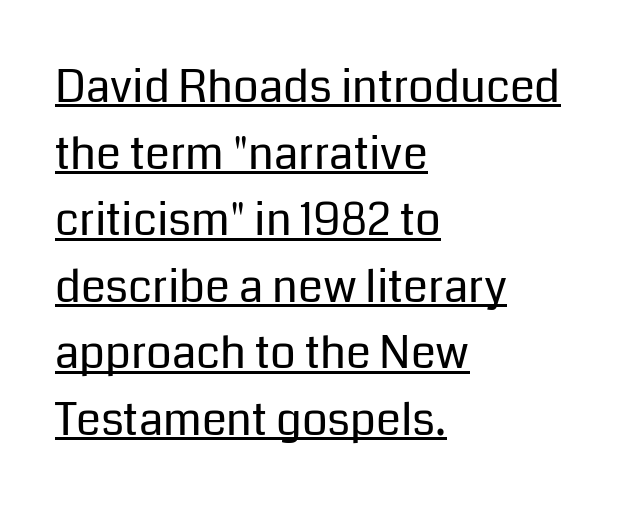
Observe the ordinary spacing: letters are neighbours, not strangers. The letters look calm and open, with moderate or lighter stems. Italic? Not at all — the glyphs are vertical. Compared with undecorated copy, this sample adds a rule below the words.
